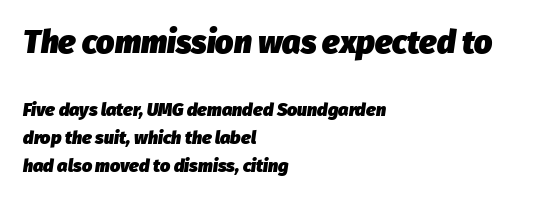
The image shows 32 px heavy type, italic (leaning right); set left-aligned, normal line spacing (1.57x), normal letter spacing, not underlined; the first (top) block is 1.78x larger; low stroke contrast and a medium x-height.
